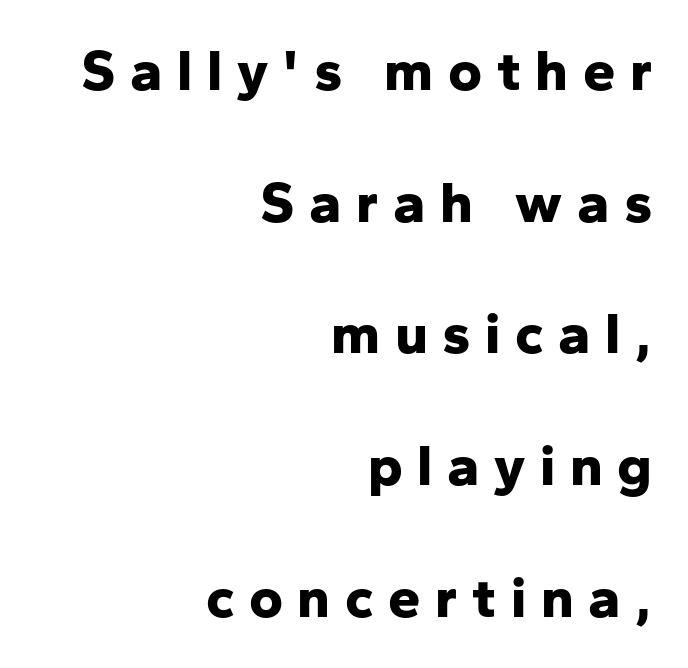
The image shows 58 px bold sans-serif type, upright; set right-aligned, loose line spacing (2.27x), unusually wide letter spacing (+0.25 em), not underlined; low stroke contrast and a medium x-height.
